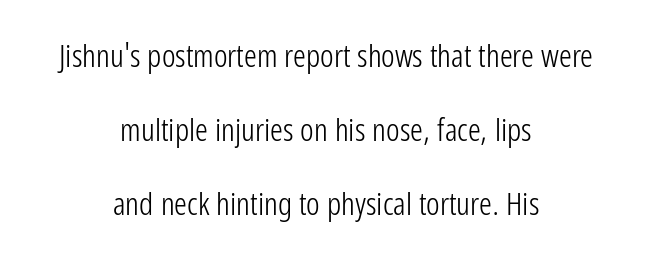
Each stroke keeps to a modest, everyday thickness or less. A typesetter would call this leading open, well beyond the default. The line texture is even and compact thanks to regular tracking. What kind of face is this? One without serifs — a sans.
